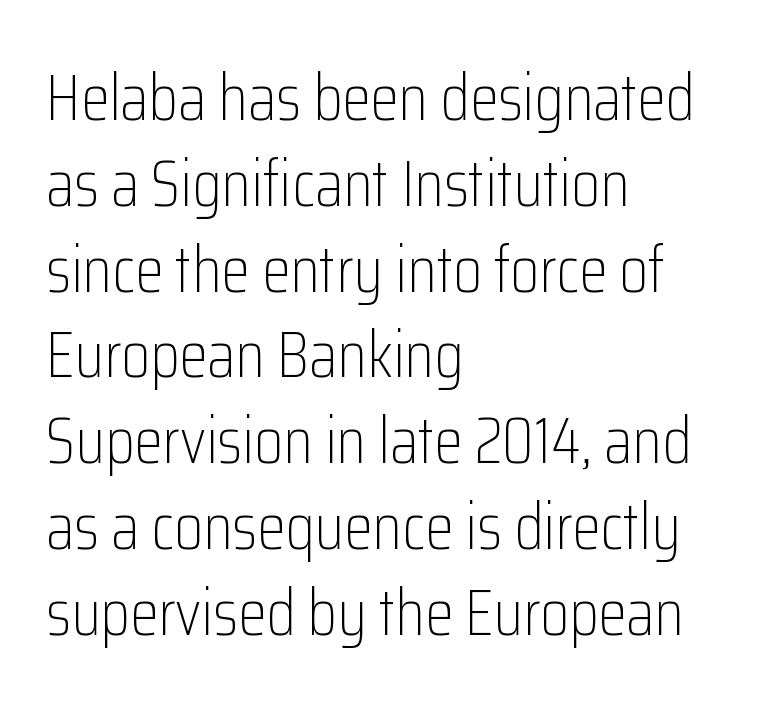
The image shows 65 px light, condensed sans-serif type, upright; set left-aligned, normal line spacing (1.32x), normal letter spacing, not underlined; low stroke contrast and a medium x-height.
